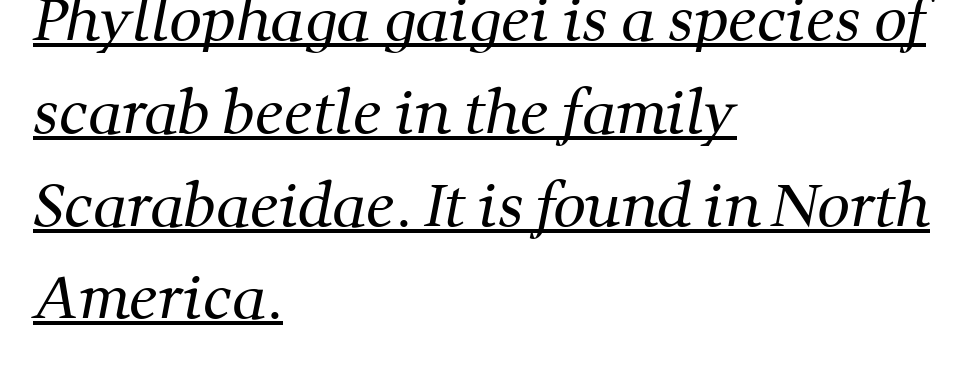
{"serif": "yes", "bold": "no", "weight": "regular", "width": "normal", "stroke_contrast": "medium", "x_height": "medium", "monospaced": "no", "underline": "yes", "align": "left", "line_spacing": "normal", "line_spacing_ratio": 1.6, "letter_spacing": "normal", "letter_spacing_em": 0.0, "glyph_px": 58}
